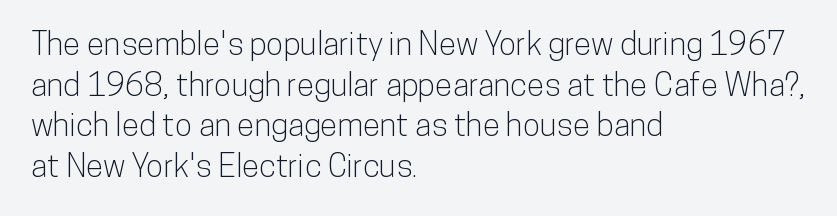
The image shows 32 px condensed sans-serif type, upright; set left-aligned, normal line spacing (1.27x), normal letter spacing, not underlined; low stroke contrast and a medium x-height.
